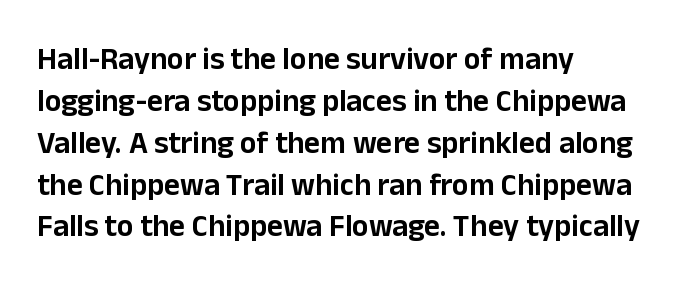
The image shows 31 px sans-serif type, upright; set left-aligned, normal line spacing (1.35x), normal letter spacing, not underlined; low stroke contrast and a medium x-height.
